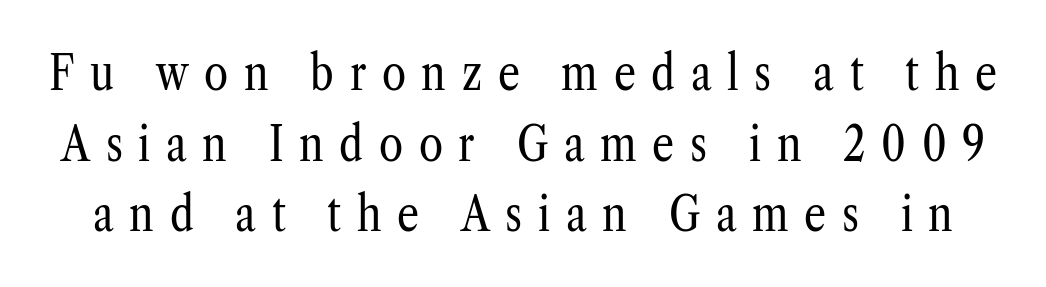
Q: Is the text bold? A: No.
Q: Is the text italic (slanted)? A: No, it is upright.
Q: Is the typeface a serif or a sans-serif typeface? A: Serif.
Q: Is the text underlined? A: No.
Q: Is the spacing between letters normal or unusually wide? A: Unusually wide.
Q: Is the spacing between lines tight, normal or loose? A: Normal.
Q: Width (condensed, normal, or wide)? A: Condensed.
Q: Stroke contrast? A: Low.
Q: x-height? A: Medium.
Q: Monospaced? A: No.
